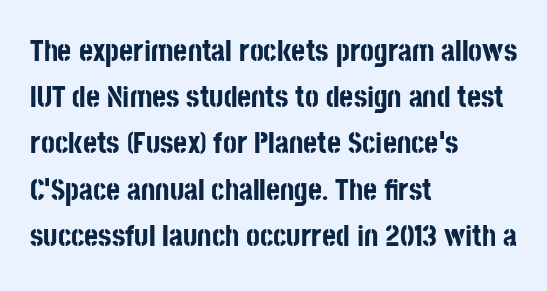
The tracking reads as untouched default to a designer's eye. The vertical gap from one line to the next is medium. Does the copy run flush right? No — it runs flush left. Note the varied advance widths — an 'i' is clearly narrower than an 'm'.
